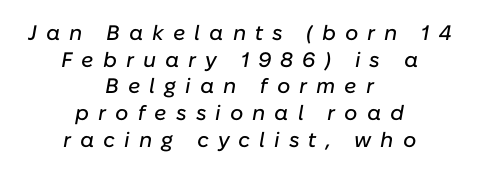
Q: Is the text italic (slanted)? A: Yes, it leans right by about 10 degrees.
Q: Is the text underlined? A: No.
Q: How is the paragraph aligned? A: Centered.
Q: Is the spacing between letters normal or unusually wide? A: Unusually wide.
Q: Is the spacing between lines tight, normal or loose? A: Normal.
